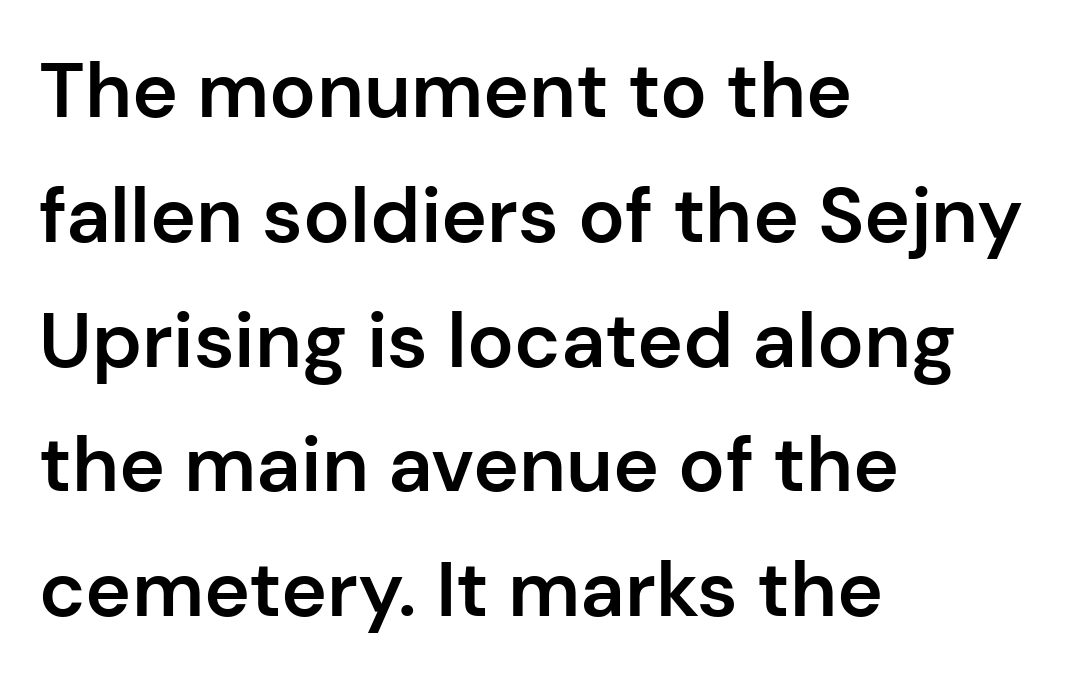
{"serif": "no", "italic": "no", "bold": "semi", "weight": "semibold", "width": "normal", "stroke_contrast": "low", "x_height": "medium", "monospaced": "no", "underline": "no", "align": "left", "line_spacing": "normal", "line_spacing_ratio": 1.6, "letter_spacing": "normal", "letter_spacing_em": 0.0, "glyph_px": 78}
